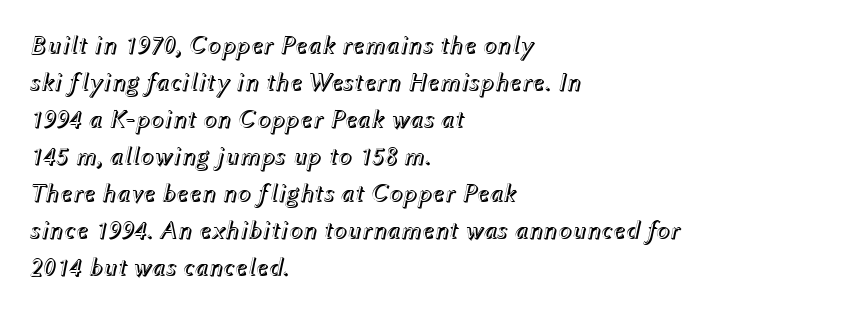
Q: Is the text italic (slanted)? A: Yes, it leans right by about 12 degrees.
Q: Is the text underlined? A: No.
Q: How is the paragraph aligned? A: Left-aligned.
Q: Is the spacing between letters normal or unusually wide? A: Normal.
Q: Is the spacing between lines tight, normal or loose? A: Normal.
